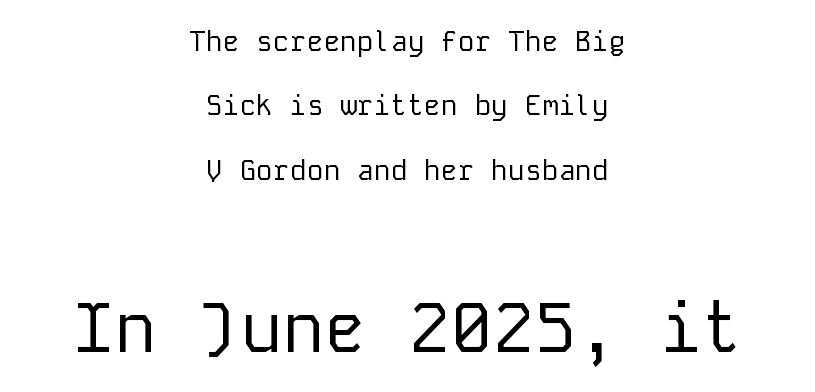
The image shows 70 px regular-weight sans-serif type, upright, monospaced; set centered, loose line spacing (2.3x), normal letter spacing, not underlined; the second (bottom) block is 2.5x larger; low stroke contrast and a medium x-height.
